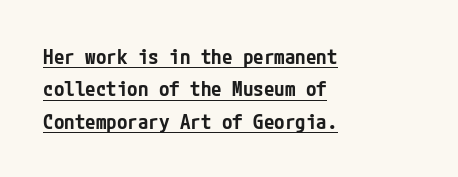
The image shows 21 px text type, upright; set left-aligned, normal line spacing (1.54x), normal letter spacing, underlined.
